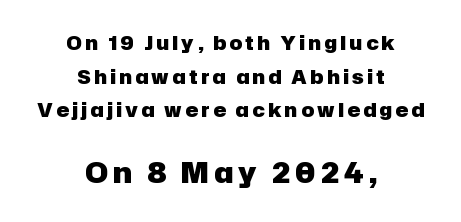
{"serif": "no", "italic": "no", "bold": "yes", "weight": "heavy", "width": "normal", "stroke_contrast": "low", "x_height": "medium", "monospaced": "no", "underline": "no", "align": "center", "line_spacing_ratio": 1.77, "larger_block": "second", "size_ratio": 1.47, "glyph_px": 28}
